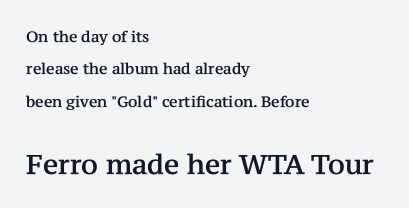
Rows of type keep a wide berth in the vertical direction. Descenders are the only things crossing below the line. Reading down the block, your eye returns to a fixed left position each line. The following chunk of copy outweighs the initial chunk in type size. This sample uses plain, unmodified letter spacing.
